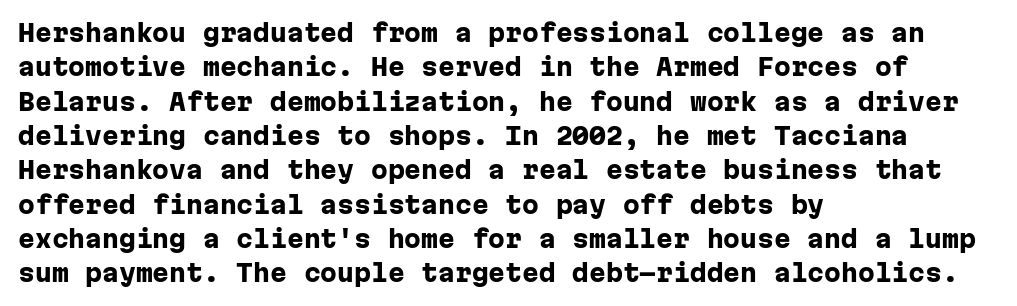
{"italic": "no", "bold": "yes", "underline": "no", "align": "left", "line_spacing": "normal", "line_spacing_ratio": 1.43, "letter_spacing": "normal", "letter_spacing_em": 0.0, "glyph_px": 24}
